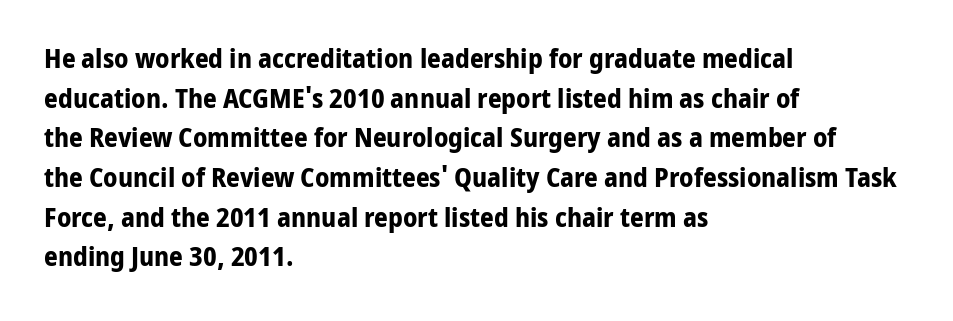
{"italic": "no", "bold": "yes", "underline": "no", "align": "left", "line_spacing": "normal", "line_spacing_ratio": 1.47, "letter_spacing": "normal", "letter_spacing_em": 0.0, "glyph_px": 27}
